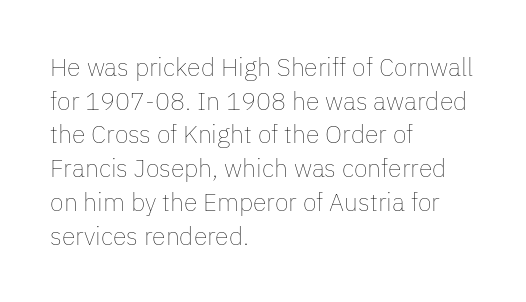
Q: Is the text bold? A: No.
Q: Is the text italic (slanted)? A: No, it is upright.
Q: Is the text underlined? A: No.
Q: How is the paragraph aligned? A: Left-aligned.
Q: Is the spacing between letters normal or unusually wide? A: Normal.
Q: Is the spacing between lines tight, normal or loose? A: Normal.
